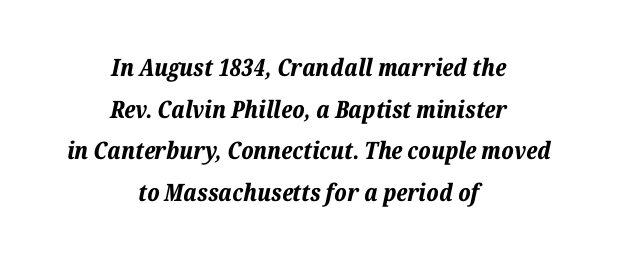
{"italic": "yes", "lean": "right", "slant_degrees": 12, "bold": "yes", "underline": "no", "align": "center", "line_spacing_ratio": 1.73, "letter_spacing": "normal", "letter_spacing_em": 0.0, "glyph_px": 24}
